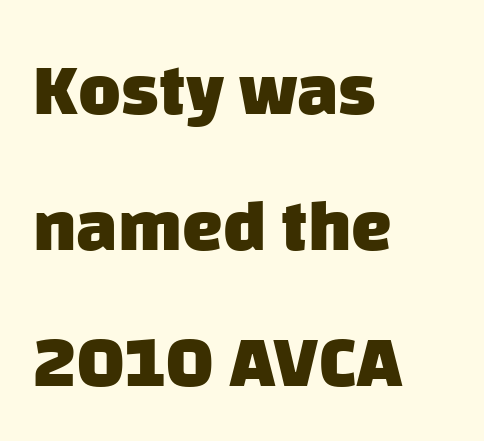
The face used here is proportionally spaced, like ordinary book or web type. Descenders hang freely into open space. The passage shown is typeset with a sans-serif family. Does the weight exceed regular? Yes, all the way to bold. Horizontal alignment here is leftward, the default for most running prose.
